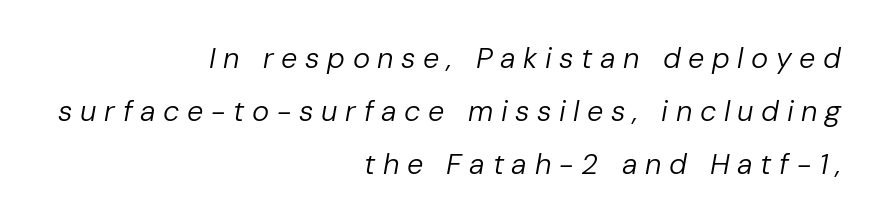
The compositor pushed each line to the right boundary. Note the varied advance widths — an 'i' is clearly narrower than an 'm'. The gap between lines stays unmarked. Each word looks stretched out because of the extra space between its letters. No letter is thick-stroked: the sample isn't bold.
